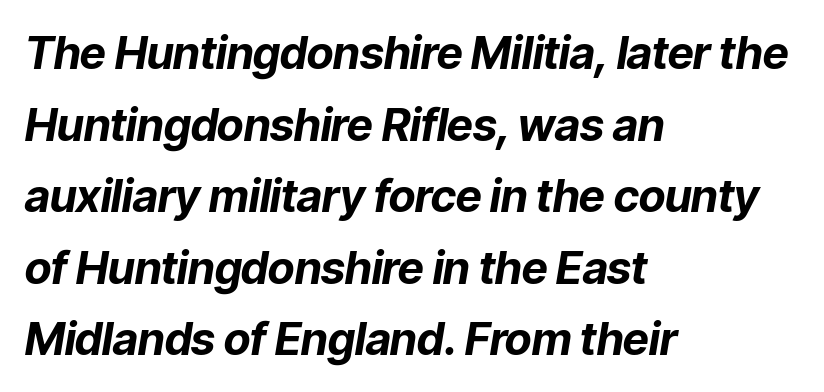
Q: Is the text bold? A: Yes.
Q: Is the text italic (slanted)? A: Yes, it leans right by about 9 degrees.
Q: Is the text underlined? A: No.
Q: How is the paragraph aligned? A: Left-aligned.
Q: Is the spacing between letters normal or unusually wide? A: Normal.
Q: Is the spacing between lines tight, normal or loose? A: Normal.
Q: Width (condensed, normal, or wide)? A: Normal.
Q: Stroke contrast? A: Low.
Q: x-height? A: Medium.
Q: Monospaced? A: No.
